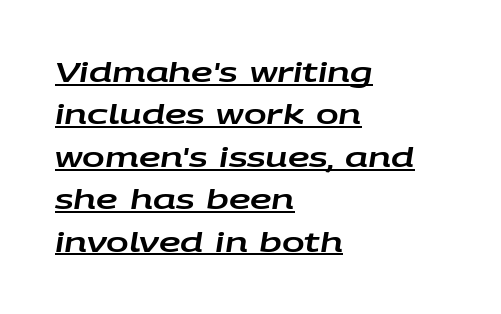
Is the block centered? No — it sits flush against the left margin. This sample uses plain, unmodified letter spacing. Successive baselines arrive at the customary interval. This sample uses an oblique cut, with every glyph tilted off the vertical.
